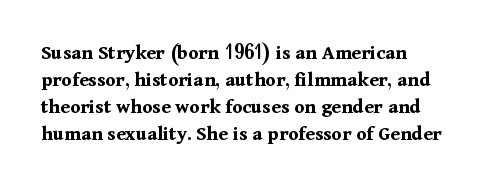
{"italic": "no", "bold": "yes", "underline": "no", "line_spacing": "normal", "line_spacing_ratio": 1.28, "letter_spacing": "normal", "letter_spacing_em": 0.0, "glyph_px": 21}
